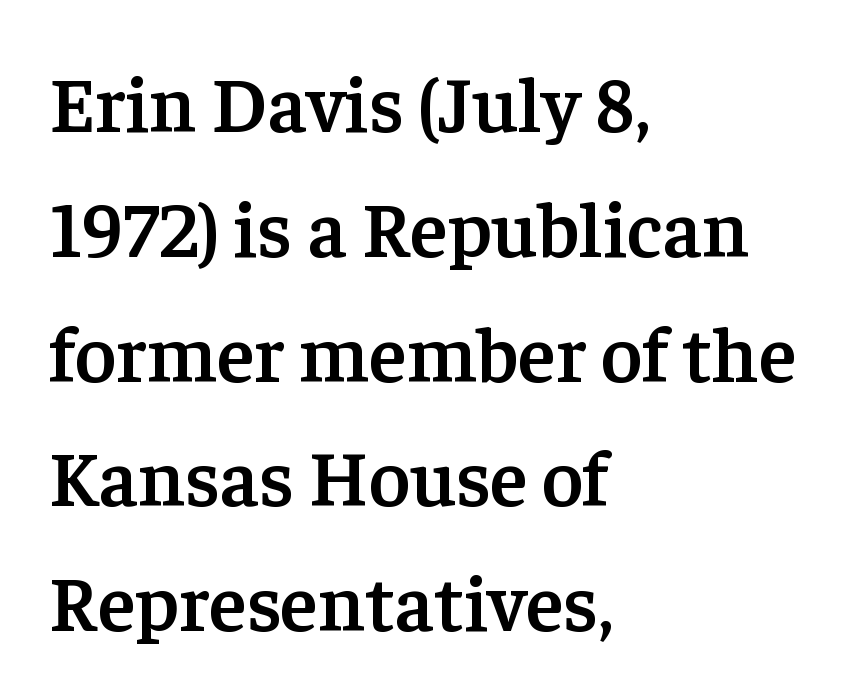
{"serif": "yes", "italic": "no", "bold": "semi", "weight": "semibold", "width": "normal", "stroke_contrast": "low", "x_height": "medium", "monospaced": "no", "underline": "no", "align": "left", "line_spacing": "normal", "line_spacing_ratio": 1.58, "letter_spacing": "normal", "letter_spacing_em": 0.0, "glyph_px": 79}
